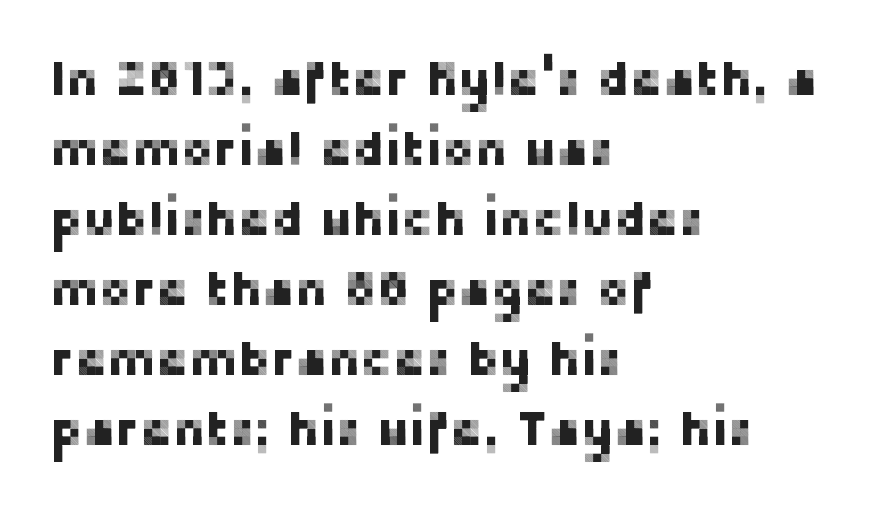
A typesetter would call this leading conventional body-copy spacing. The font's upright variant was chosen for this text. The letters advance in unequal steps, a hallmark of proportional type. Is the block centered? No — it sits flush against the left margin. No extra tracking has been applied to these lines. The gap between lines stays unmarked.
